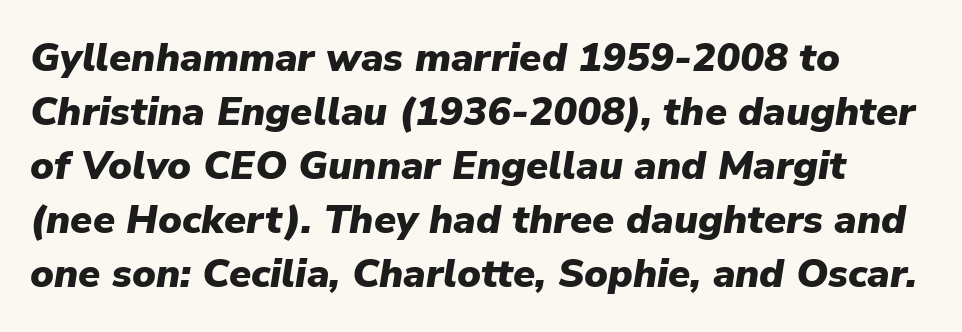
Q: Is the text bold? A: Yes.
Q: Is the text italic (slanted)? A: Yes, it leans right by about 9 degrees.
Q: Is the text underlined? A: No.
Q: How is the paragraph aligned? A: Left-aligned.
Q: Is the spacing between letters normal or unusually wide? A: Normal.
Q: Is the spacing between lines tight, normal or loose? A: Normal.
Q: Width (condensed, normal, or wide)? A: Normal.
Q: Stroke contrast? A: Low.
Q: x-height? A: Medium.
Q: Monospaced? A: No.
